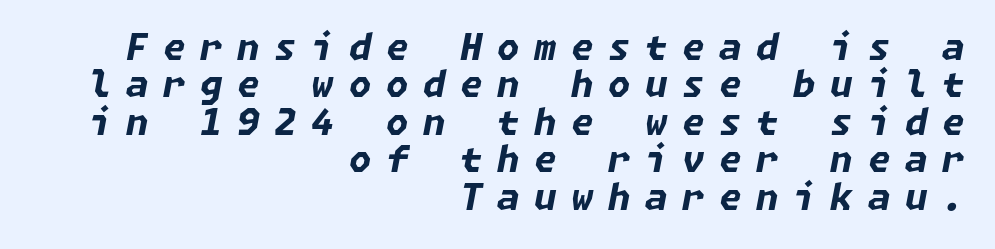
{"italic": "yes", "lean": "right", "slant_degrees": 11, "bold": "yes", "weight": "bold", "width": "normal", "stroke_contrast": "low", "x_height": "medium", "underline": "no", "align": "right", "line_spacing": "tight", "line_spacing_ratio": 1.04, "letter_spacing": "wide", "letter_spacing_em": 0.41, "glyph_px": 36}
